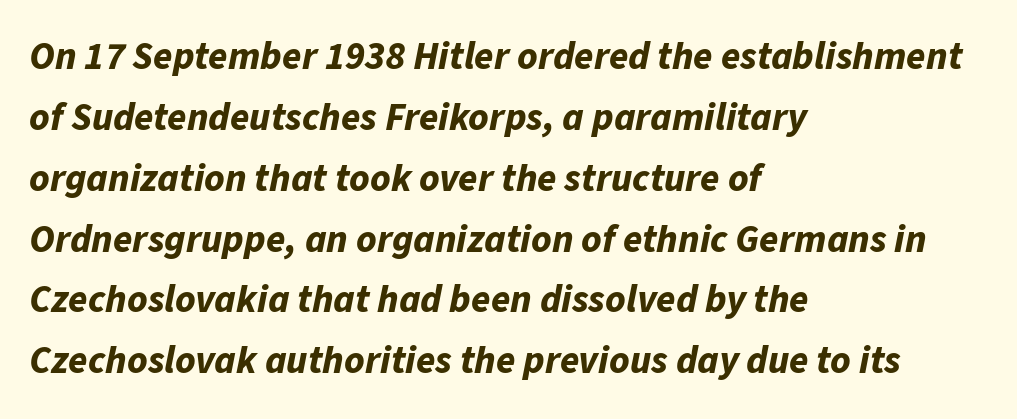
This sample has the flowing, uneven cadence of proportional lettering. A typesetter would mark this as italic. The paragraph has a hard left edge and a soft right edge. Bold? Absolutely — the strokes are thick and heavy. The horizontal fit of the characters is conventional and even.
